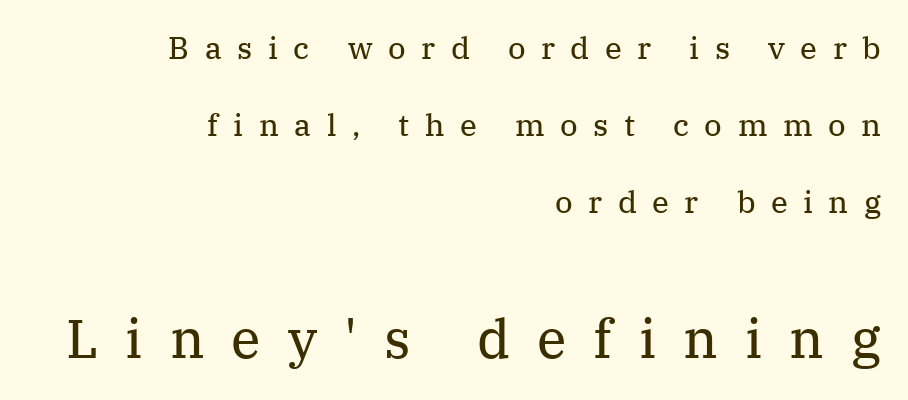
{"serif": "yes", "italic": "no", "bold": "no", "weight": "regular", "width": "normal", "stroke_contrast": "medium", "x_height": "medium", "monospaced": "no", "underline": "no", "align": "right", "line_spacing": "loose", "line_spacing_ratio": 2.49, "letter_spacing": "wide", "letter_spacing_em": 0.5, "larger_block": "second", "size_ratio": 1.74, "glyph_px": 54}
